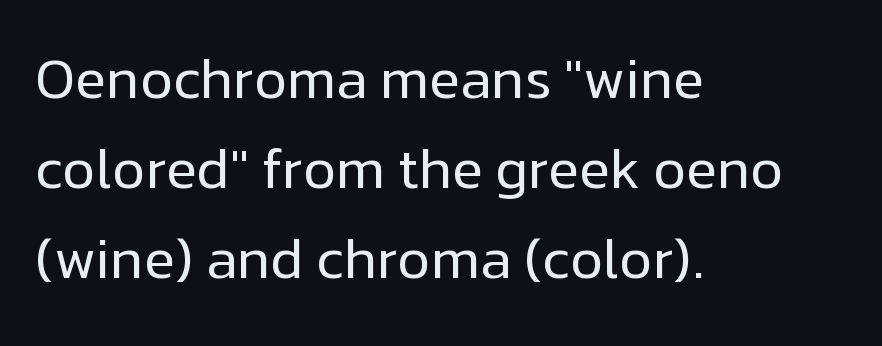
The image shows 57 px regular-weight sans-serif type, upright; set left-aligned, normal line spacing (1.58x), normal letter spacing, not underlined; low stroke contrast and a medium x-height.
